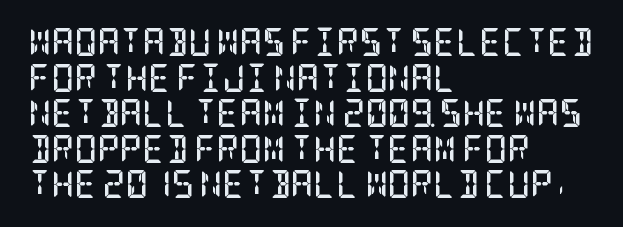
Q: Is the text bold? A: Yes.
Q: Is the text italic (slanted)? A: No, it is upright.
Q: Is the typeface a serif or a sans-serif typeface? A: Serif.
Q: Is the text underlined? A: No.
Q: How is the paragraph aligned? A: Left-aligned.
Q: Is the spacing between letters normal or unusually wide? A: Normal.
Q: Is the spacing between lines tight, normal or loose? A: Normal.
Q: Width (condensed, normal, or wide)? A: Condensed.
Q: Stroke contrast? A: Low.
Q: x-height? A: Large.
